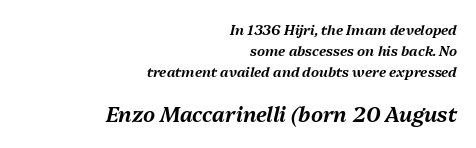
There is no visible air inserted between adjacent glyphs. The words here are not underlined. The setting favours the right margin, as signatures and pull-quotes sometimes do. Type size steps up from the first block to the second.
